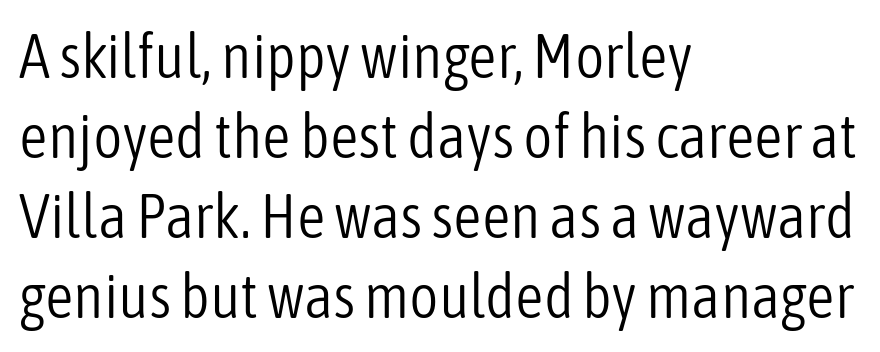
The image shows 63 px light, condensed sans-serif type, upright; set left-aligned, normal line spacing (1.27x), normal letter spacing, not underlined; low stroke contrast and a medium x-height.
